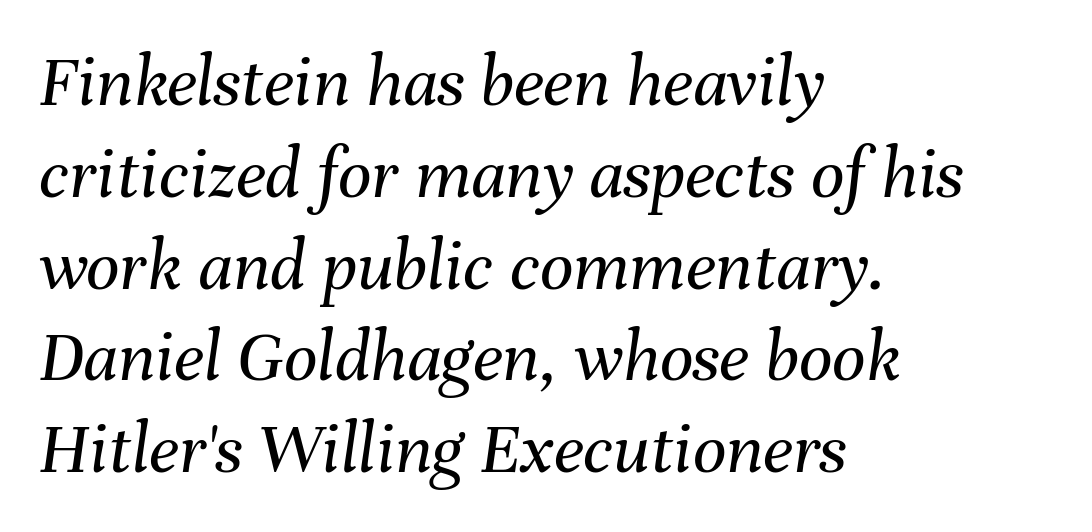
{"italic": "yes", "lean": "right", "slant_degrees": 8, "bold": "no", "weight": "regular", "width": "normal", "stroke_contrast": "medium", "x_height": "medium", "monospaced": "no", "underline": "no", "align": "left", "line_spacing_ratio": 1.24, "letter_spacing": "normal", "letter_spacing_em": 0.0, "glyph_px": 74}
